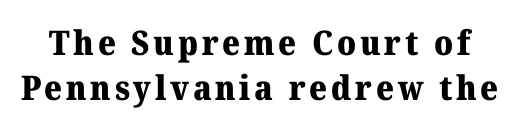
The image shows 34 px heavy serif type, upright; set normal line spacing (1.31x), not underlined; medium stroke contrast and a medium x-height.
